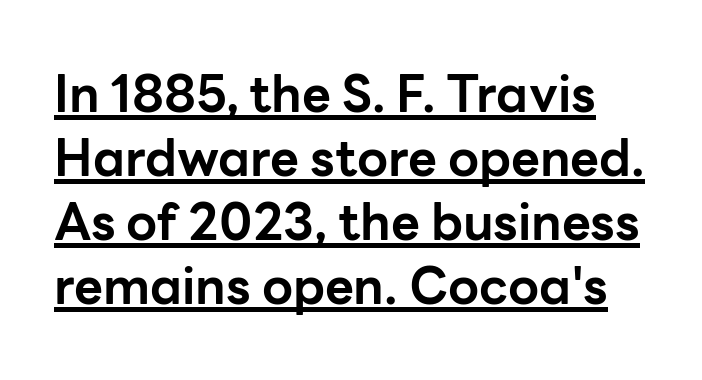
Q: Is the text bold? A: Yes.
Q: Is the text italic (slanted)? A: No, it is upright.
Q: Is the typeface a serif or a sans-serif typeface? A: Sans-serif.
Q: Is the text underlined? A: Yes.
Q: Is the spacing between letters normal or unusually wide? A: Normal.
Q: Is the spacing between lines tight, normal or loose? A: Normal.
Q: Width (condensed, normal, or wide)? A: Normal.
Q: Stroke contrast? A: Low.
Q: x-height? A: Medium.
Q: Monospaced? A: No.
